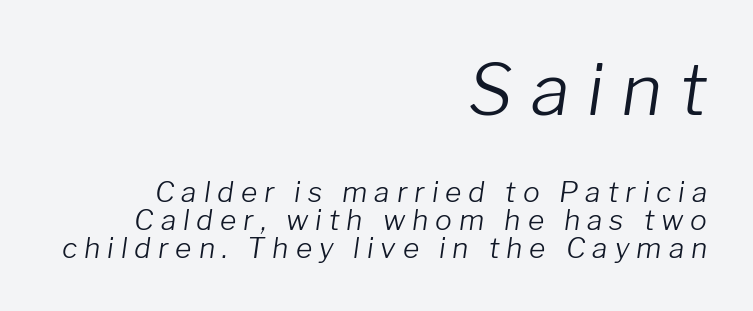
Look at the glyph heights: the upper group is clearly the bigger setting. This sample has the flowing, uneven cadence of proportional lettering. Rule under the text: the space is simply empty. Regarding leading, the lines here are crowded together.
